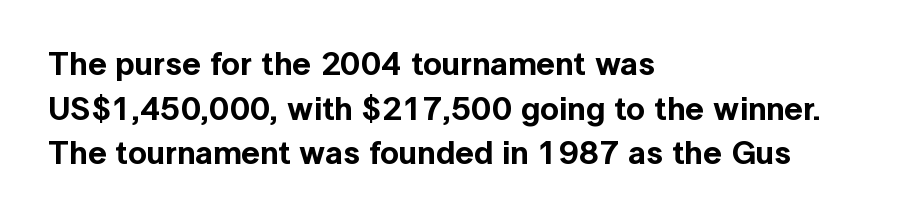
This sample has the flowing, uneven cadence of proportional lettering. Layout note: lines flush left. The passage shown stacks its lines at a standard gap. The face used here is a sans, in the tradition of grotesques and geometrics. Letters rest on an invisible, unmarked baseline.
